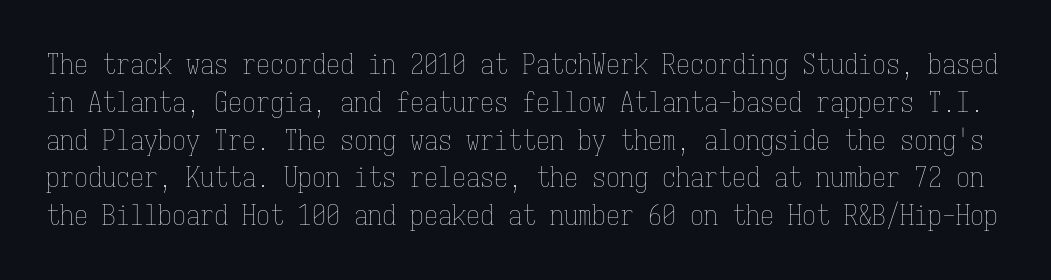
Q: Is the text bold? A: No.
Q: Is the text italic (slanted)? A: No, it is upright.
Q: Is the text underlined? A: No.
Q: Is the spacing between letters normal or unusually wide? A: Normal.
Q: Is the spacing between lines tight, normal or loose? A: Normal.
Q: Width (condensed, normal, or wide)? A: Condensed.
Q: Stroke contrast? A: Low.
Q: x-height? A: Medium.
Q: Monospaced? A: Yes.
